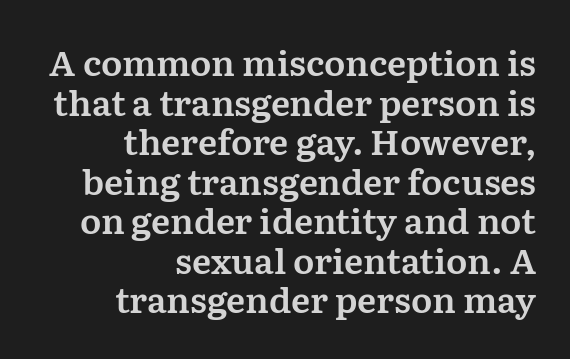
The image shows 35 px serif type, upright; set right-aligned, tight line spacing (1.13x), normal letter spacing, not underlined; medium stroke contrast and a medium x-height.
